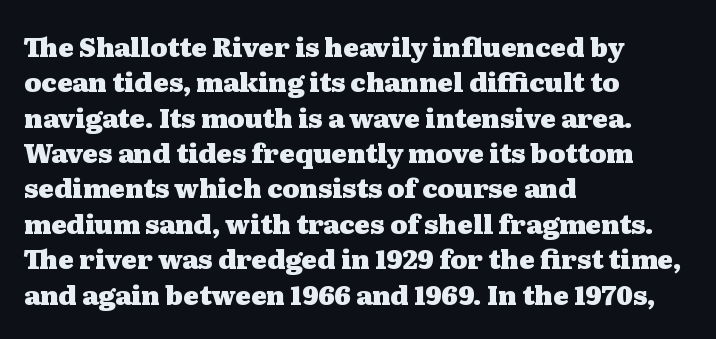
Normally led — the rows are evenly, conventionally spaced. A roman cut, with each character standing at attention. The gaps between neighbouring characters are ordinary and unremarkable. The words here are not underlined. Left-aligned paragraph, ragged on the right. The typesetting leans heavy: a genuine bold.
